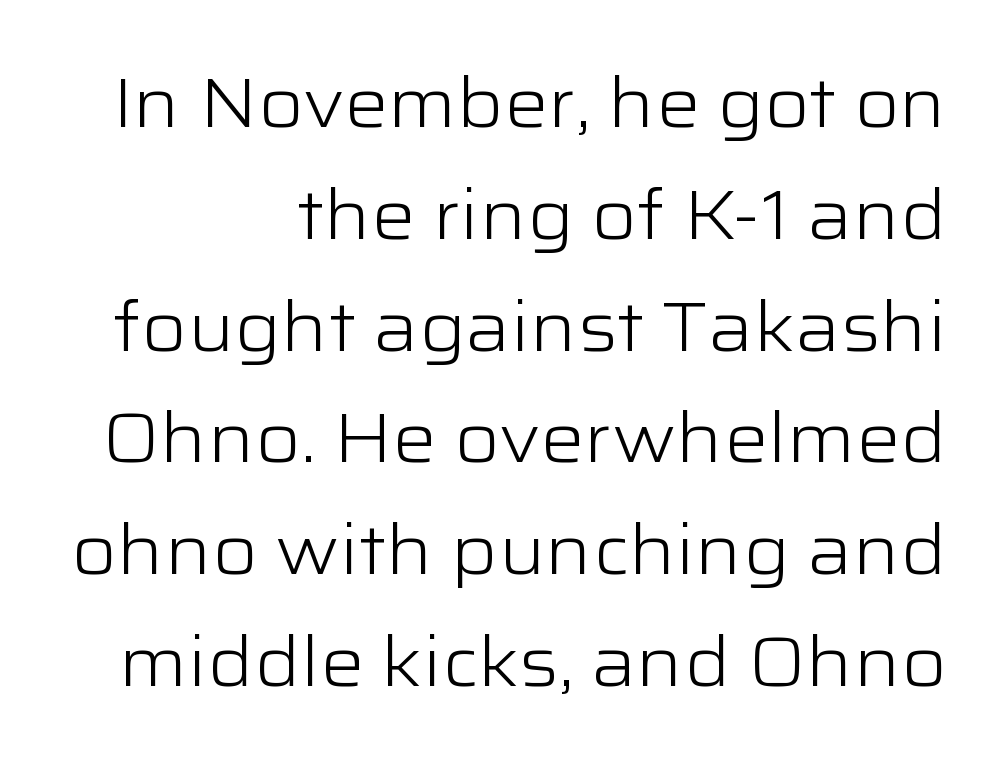
Q: Is the text bold? A: No.
Q: Is the text italic (slanted)? A: No, it is upright.
Q: Is the typeface a serif or a sans-serif typeface? A: Sans-serif.
Q: Is the text underlined? A: No.
Q: How is the paragraph aligned? A: Right-aligned.
Q: Is the spacing between letters normal or unusually wide? A: Normal.
Q: Is the spacing between lines tight, normal or loose? A: Normal.
Q: Width (condensed, normal, or wide)? A: Wide.
Q: Stroke contrast? A: Low.
Q: x-height? A: Medium.
Q: Monospaced? A: No.
